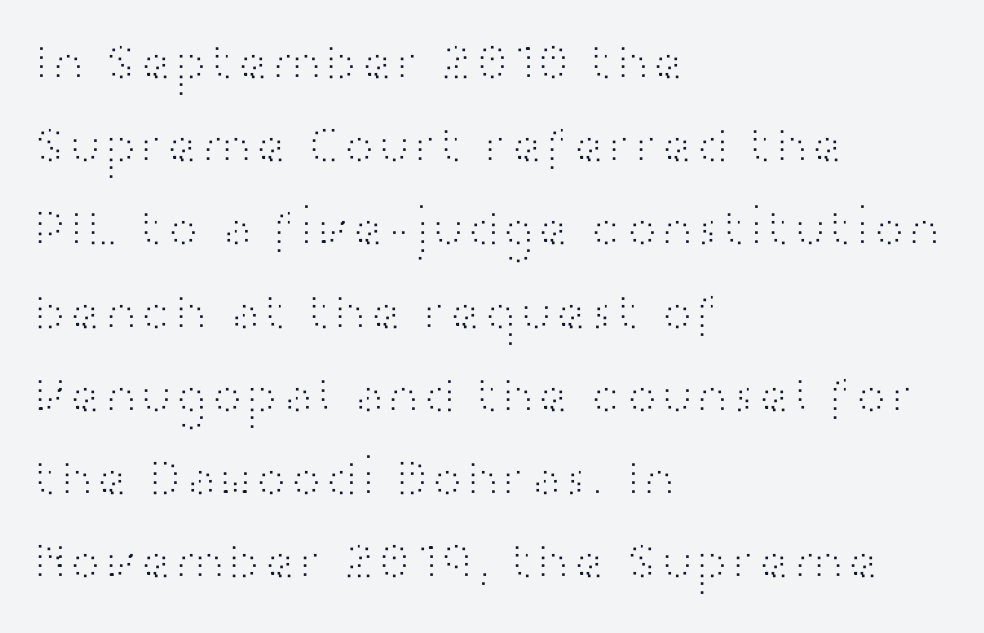
Q: Is the text bold? A: No.
Q: Is the text italic (slanted)? A: No, it is upright.
Q: Is the typeface a serif or a sans-serif typeface? A: Sans-serif.
Q: Is the text underlined? A: No.
Q: How is the paragraph aligned? A: Left-aligned.
Q: Is the spacing between letters normal or unusually wide? A: Normal.
Q: Is the spacing between lines tight, normal or loose? A: Normal.
Q: Width (condensed, normal, or wide)? A: Wide.
Q: Stroke contrast? A: High.
Q: x-height? A: Medium.
Q: Monospaced? A: No.
